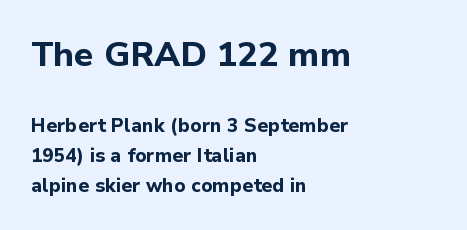
The image shows 34 px bold sans-serif type, upright; set left-aligned, normal line spacing (1.58x), normal letter spacing, not underlined; the first (top) block is 1.79x larger; low stroke contrast and a medium x-height.
